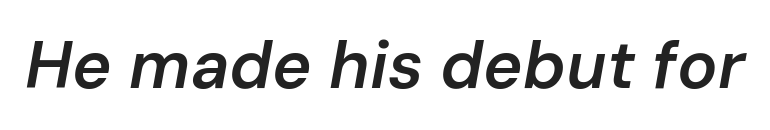
Do the characters align in a grid? No, the font is proportional. It's the slanting kind of type. Underlining? Definitely not there. Does the weight exceed regular? Yes, but only to semibold. These lines keep a tight, regular rhythm from letter to letter.
